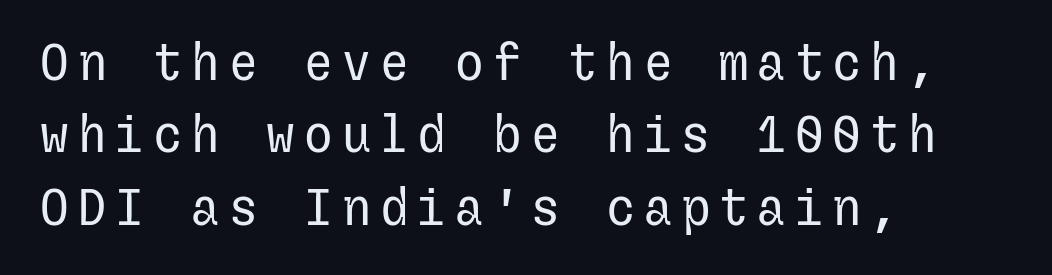
{"serif": "no", "italic": "no", "bold": "no", "weight": "regular", "width": "normal", "stroke_contrast": "low", "x_height": "medium", "underline": "no", "align": "left", "line_spacing": "normal", "line_spacing_ratio": 1.42, "glyph_px": 51}
